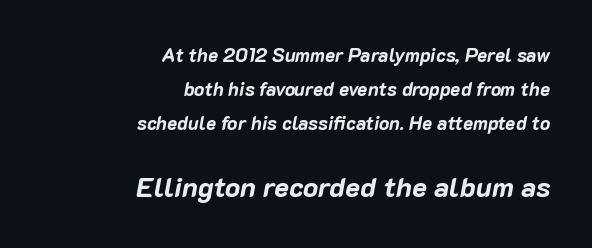
The letterforms sit shoulder to shoulder at normal distance. The rendering anchors every line to the right-hand side. Type size steps up from the first block to the second. Rendered with sloped, italic letterforms.
